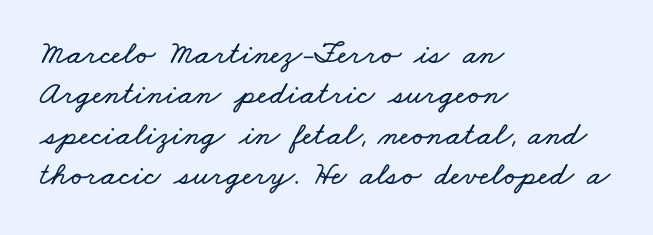
The image shows 33 px wide type; set left-aligned, line spacing 1.22x, normal letter spacing, not underlined; low stroke contrast and a small x-height.
